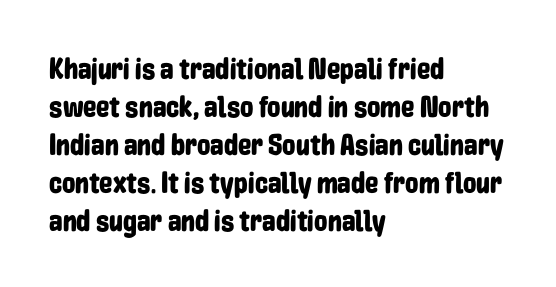
The image shows 30 px condensed sans-serif type, upright; set left-aligned, normal line spacing (1.27x), normal letter spacing, not underlined; low stroke contrast and a medium x-height.
